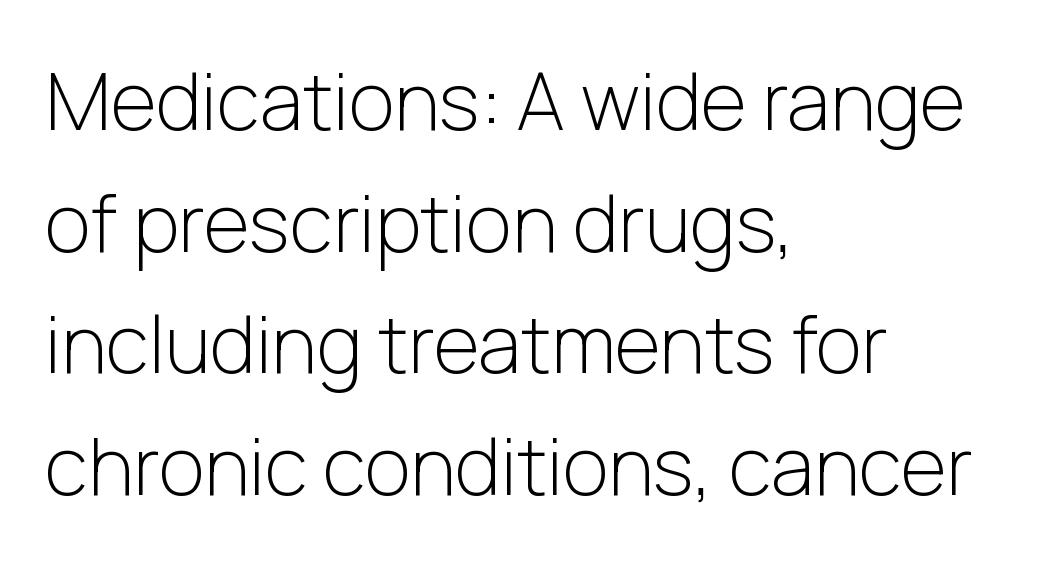
Q: Is the text bold? A: No.
Q: Is the text italic (slanted)? A: No, it is upright.
Q: Is the typeface a serif or a sans-serif typeface? A: Sans-serif.
Q: Is the text underlined? A: No.
Q: How is the paragraph aligned? A: Left-aligned.
Q: Is the spacing between letters normal or unusually wide? A: Normal.
Q: Is the spacing between lines tight, normal or loose? A: Normal.
Q: Width (condensed, normal, or wide)? A: Normal.
Q: Stroke contrast? A: Low.
Q: x-height? A: Medium.
Q: Monospaced? A: No.
